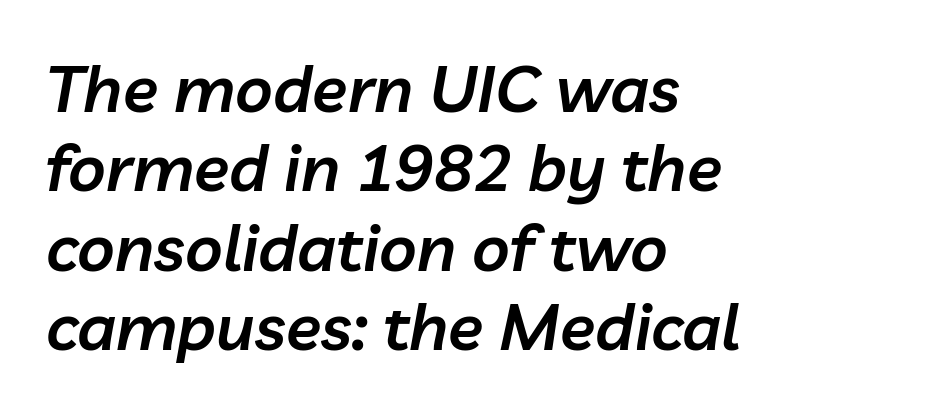
Underlining? Definitely not there. Caption: semibold face, moderately heavy strokes. Character widths vary here, with narrow letters taking less room than wide ones. Caption: multi-line text, flush left, ragged right.
